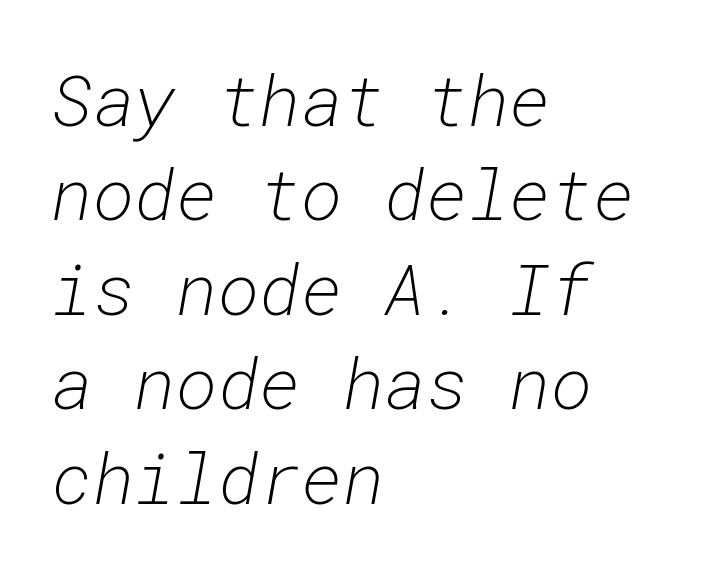
The image shows 71 px light type, italic (leaning right), monospaced; set left-aligned, normal line spacing (1.33x), normal letter spacing, not underlined; low stroke contrast and a medium x-height.
